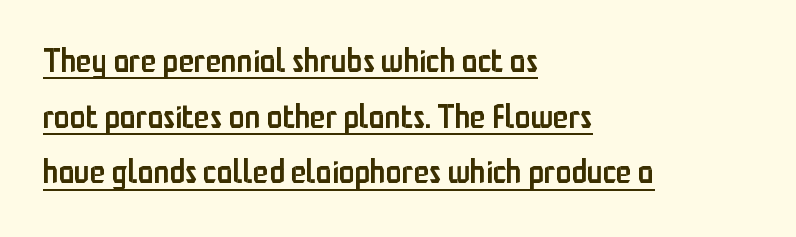
Q: Is the text bold? A: Semi-bold.
Q: Is the text italic (slanted)? A: No, it is upright.
Q: Is the typeface a serif or a sans-serif typeface? A: Sans-serif.
Q: Is the text underlined? A: Yes.
Q: How is the paragraph aligned? A: Left-aligned.
Q: Is the spacing between letters normal or unusually wide? A: Normal.
Q: Width (condensed, normal, or wide)? A: Condensed.
Q: Stroke contrast? A: Low.
Q: x-height? A: Medium.
Q: Monospaced? A: No.
